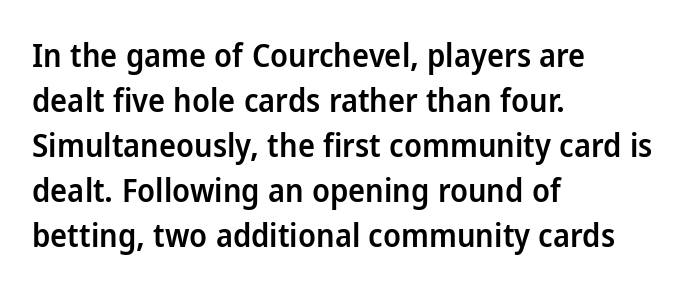
The image shows 32 px semibold sans-serif type, upright; set left-aligned, normal line spacing (1.41x), normal letter spacing, not underlined; low stroke contrast and a medium x-height.
